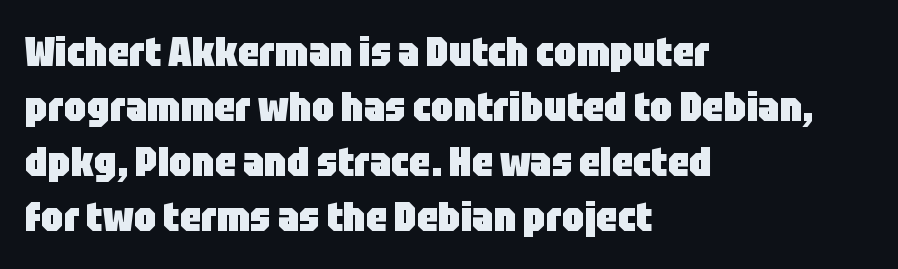
{"serif": "no", "italic": "no", "bold": "yes", "weight": "heavy", "width": "condensed", "stroke_contrast": "low", "x_height": "large", "monospaced": "no", "underline": "no", "align": "left", "line_spacing": "normal", "line_spacing_ratio": 1.34, "letter_spacing": "normal", "letter_spacing_em": 0.0, "glyph_px": 41}
